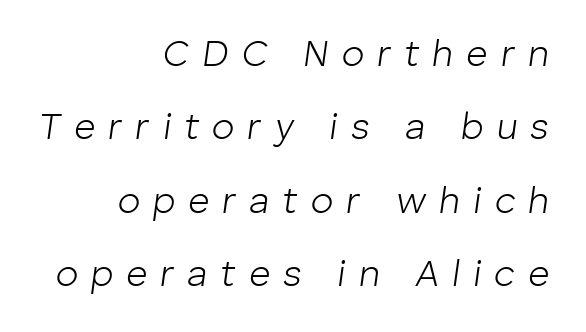
{"italic": "yes", "lean": "right", "slant_degrees": 8, "bold": "no", "weight": "light", "width": "normal", "stroke_contrast": "low", "x_height": "medium", "monospaced": "no", "underline": "no", "align": "right", "line_spacing": "loose", "line_spacing_ratio": 1.98, "letter_spacing": "wide", "letter_spacing_em": 0.35, "glyph_px": 37}
